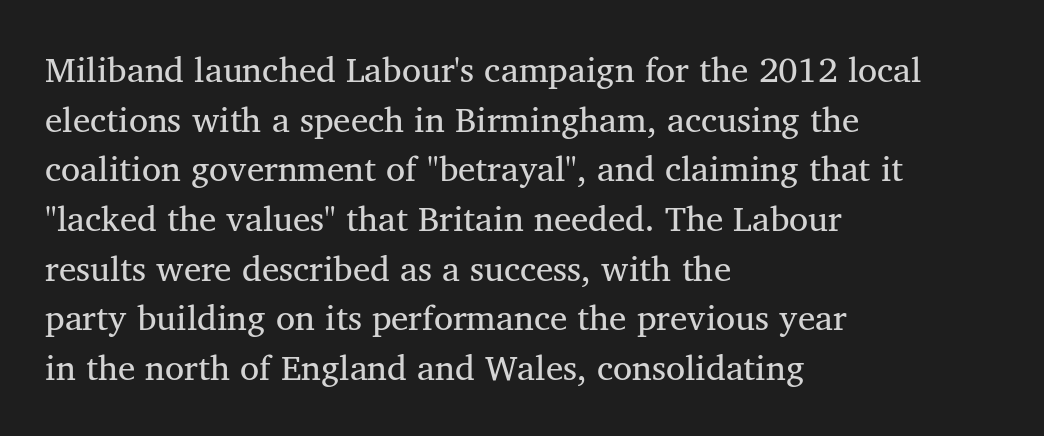
The image shows 35 px serif type, upright; set left-aligned, normal line spacing (1.42x), normal letter spacing, not underlined; medium stroke contrast and a medium x-height.
